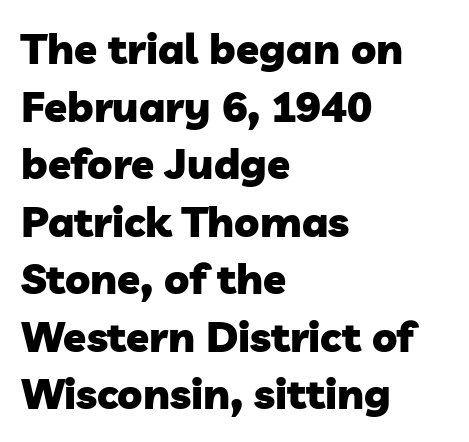
The image shows 42 px heavy sans-serif type; set left-aligned, normal line spacing (1.37x), normal letter spacing, not underlined; low stroke contrast and a medium x-height.
